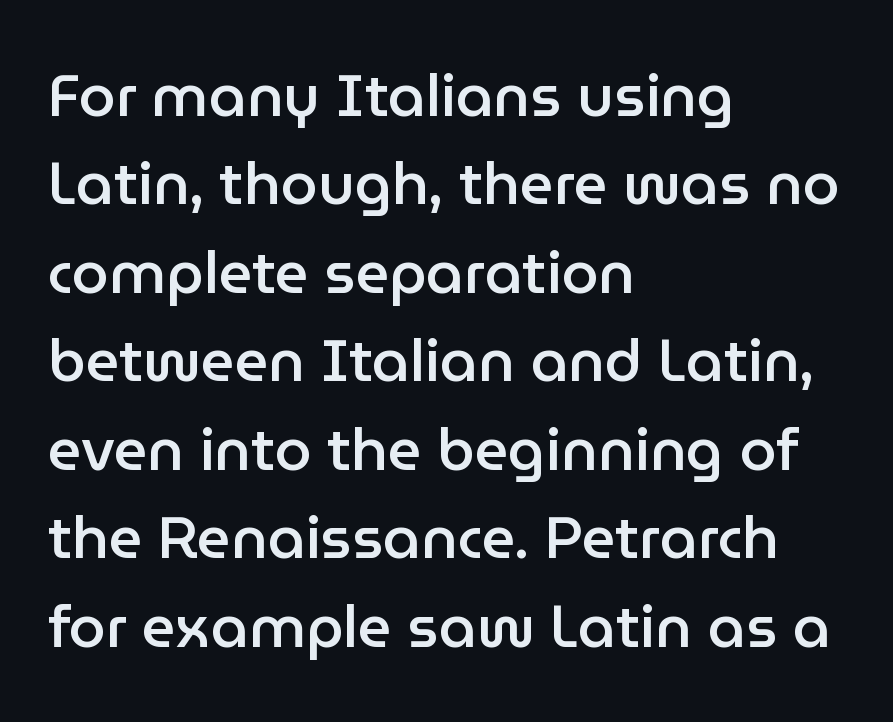
Q: Is the text bold? A: Semi-bold.
Q: Is the text italic (slanted)? A: No, it is upright.
Q: Is the typeface a serif or a sans-serif typeface? A: Sans-serif.
Q: Is the text underlined? A: No.
Q: How is the paragraph aligned? A: Left-aligned.
Q: Is the spacing between letters normal or unusually wide? A: Normal.
Q: Is the spacing between lines tight, normal or loose? A: Normal.
Q: Width (condensed, normal, or wide)? A: Normal.
Q: Stroke contrast? A: Low.
Q: x-height? A: Medium.
Q: Monospaced? A: No.
